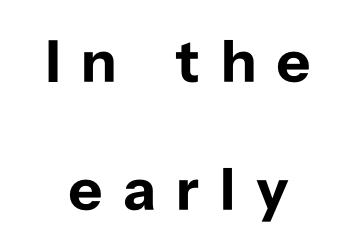
Q: Is the text bold? A: Yes.
Q: Is the text italic (slanted)? A: No, it is upright.
Q: Is the typeface a serif or a sans-serif typeface? A: Sans-serif.
Q: Is the text underlined? A: No.
Q: Is the spacing between letters normal or unusually wide? A: Unusually wide.
Q: Is the spacing between lines tight, normal or loose? A: Loose.
Q: Width (condensed, normal, or wide)? A: Normal.
Q: Stroke contrast? A: Low.
Q: x-height? A: Medium.
Q: Monospaced? A: No.
